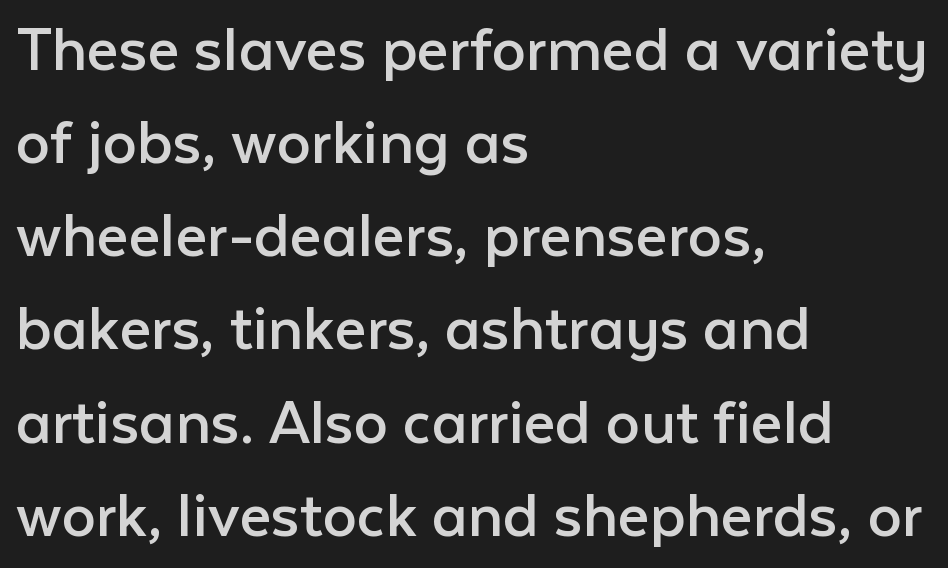
The image shows 69 px regular-weight sans-serif type, upright; set left-aligned, normal line spacing (1.35x), normal letter spacing, not underlined; low stroke contrast and a medium x-height.
